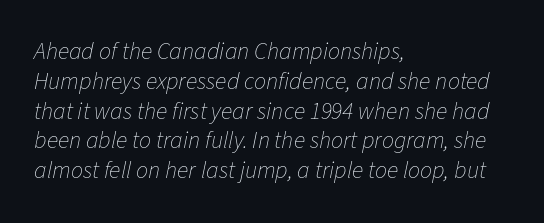
There is no visible air inserted between adjacent glyphs. Descenders hang freely into open space. Ink coverage per letter is moderate at most. All the whitespace from short lines collects on the right.
